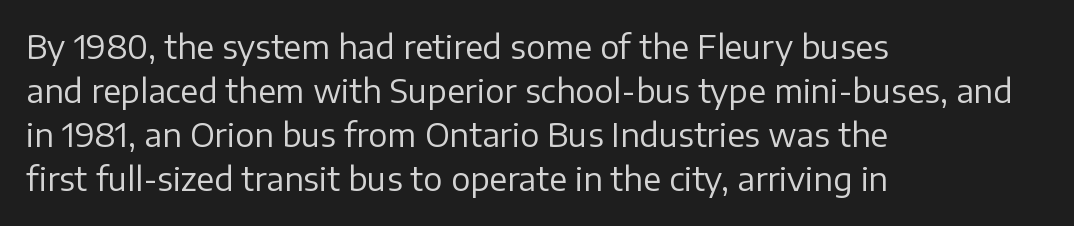
The image shows 32 px regular-weight sans-serif type, upright; set left-aligned, normal line spacing (1.38x), normal letter spacing, not underlined; low stroke contrast and a medium x-height.
